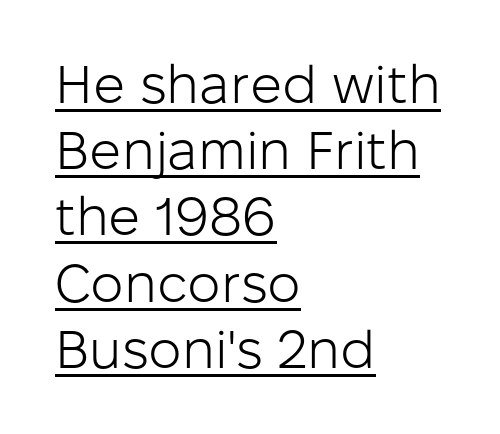
The image shows 53 px light sans-serif type, upright; set left-aligned, normal line spacing (1.25x), normal letter spacing, underlined; low stroke contrast and a medium x-height.
